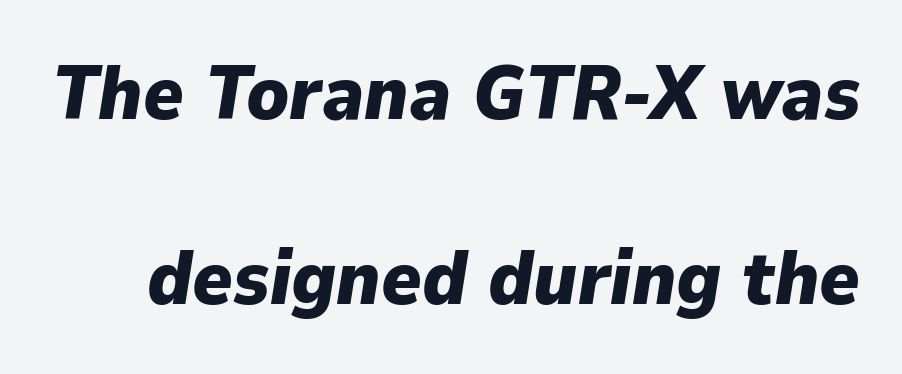
Caption: standard tracking, unaltered. Notice the wide empty band between every row — that's loose leading. Notice how thick the strokes are: this is what a full bold looks like. Note the varied advance widths — an 'i' is clearly narrower than an 'm'.
